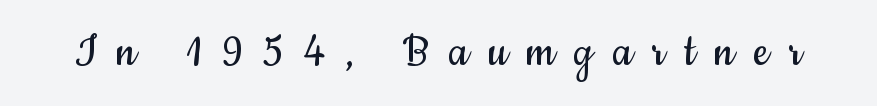
Note the varied advance widths — an 'i' is clearly narrower than an 'm'. Stroke thickness stays within the range of a standard reading face or lighter. Honestly, the letter spacing is so wide it's the main thing you notice. The text was rendered using a sans face with plain stroke endings.
